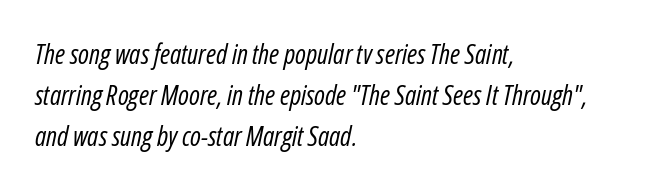
The image shows 27 px text type, italic (leaning right); set left-aligned, normal line spacing (1.51x), normal letter spacing, not underlined.
